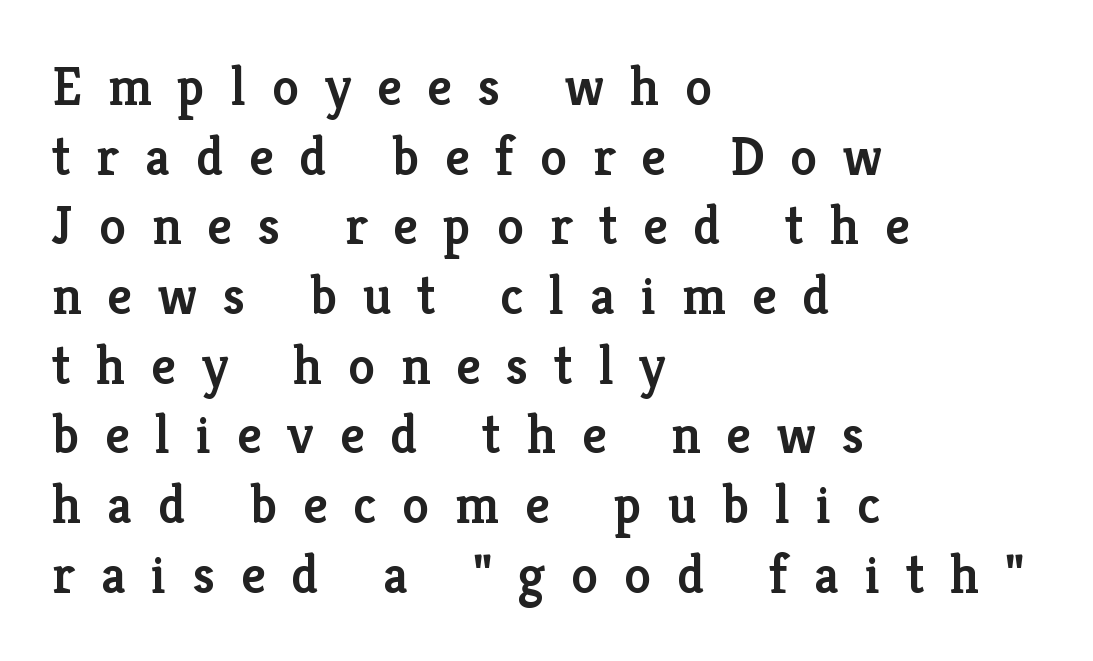
Q: Is the text bold? A: Semi-bold.
Q: Is the text italic (slanted)? A: No, it is upright.
Q: Is the typeface a serif or a sans-serif typeface? A: Serif.
Q: Is the text underlined? A: No.
Q: How is the paragraph aligned? A: Left-aligned.
Q: Is the spacing between letters normal or unusually wide? A: Unusually wide.
Q: Is the spacing between lines tight, normal or loose? A: Normal.
Q: Width (condensed, normal, or wide)? A: Normal.
Q: Stroke contrast? A: Low.
Q: x-height? A: Medium.
Q: Monospaced? A: No.
